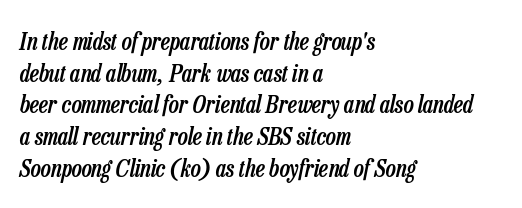
Successive baselines arrive at the customary interval. Glyph-to-glyph distance matches everyday printed text. Its strokes are somewhat broadened, the hallmark of semibold type. An italicized treatment has been applied to the whole sample.
